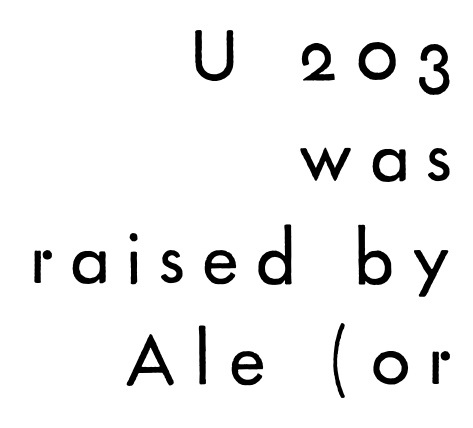
The image shows 78 px regular-weight sans-serif type, upright; set right-aligned, normal line spacing (1.3x), unusually wide letter spacing (+0.22 em), not underlined; low stroke contrast and a small x-height.
